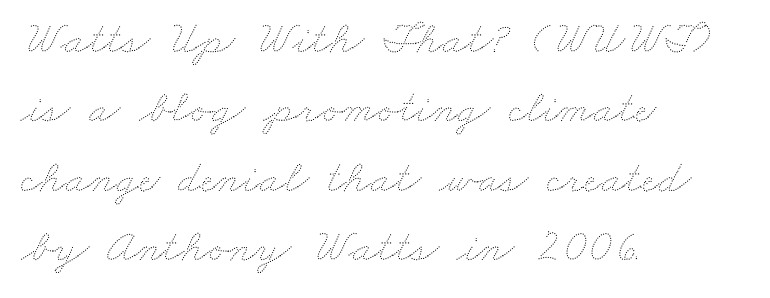
{"bold": "no", "weight": "thin", "width": "wide", "stroke_contrast": "medium", "x_height": "small", "monospaced": "no", "underline": "no", "align": "left", "line_spacing": "normal", "line_spacing_ratio": 1.51, "letter_spacing": "normal", "letter_spacing_em": 0.0, "glyph_px": 46}
